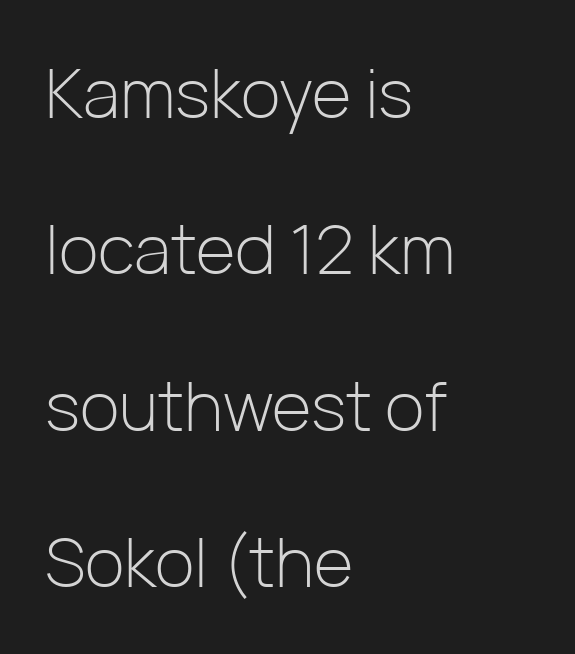
The image shows 68 px light sans-serif type, upright; set left-aligned, loose line spacing (2.3x), normal letter spacing, not underlined; low stroke contrast and a medium x-height.
